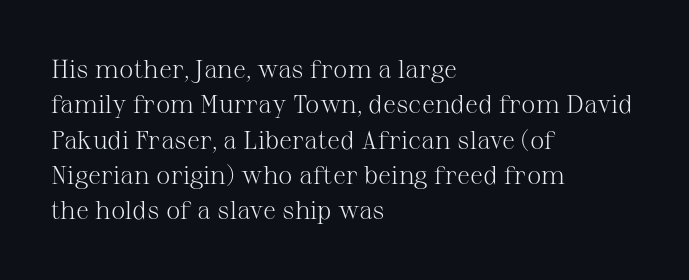
The image shows 26 px text type, upright; set left-aligned, normal line spacing (1.36x), normal letter spacing, not underlined.
